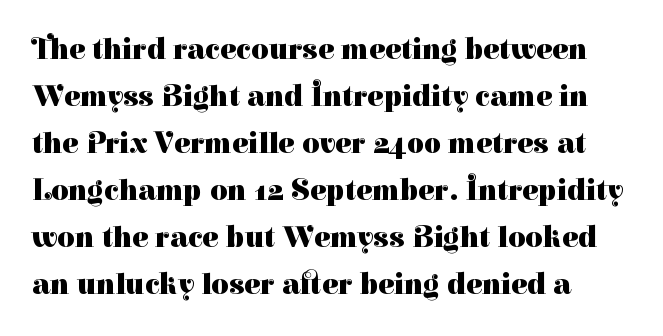
Q: Is the text bold? A: Yes.
Q: Is the text italic (slanted)? A: No, it is upright.
Q: Is the typeface a serif or a sans-serif typeface? A: Serif.
Q: Is the text underlined? A: No.
Q: Is the spacing between letters normal or unusually wide? A: Normal.
Q: Is the spacing between lines tight, normal or loose? A: Normal.
Q: Width (condensed, normal, or wide)? A: Normal.
Q: Stroke contrast? A: High.
Q: x-height? A: Medium.
Q: Monospaced? A: No.
